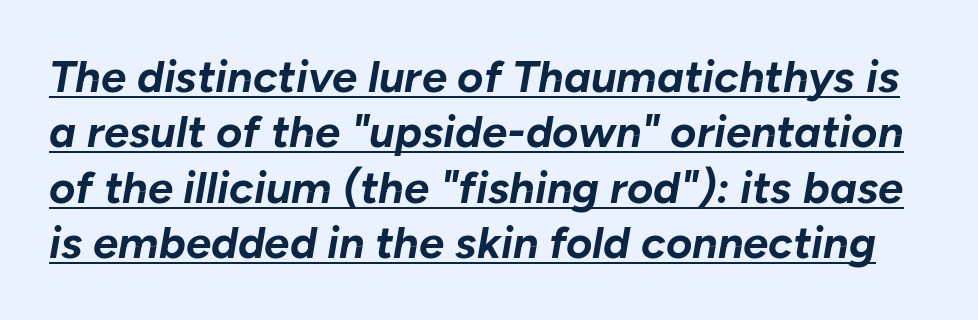
The string is rendered with underlining switched on. The letters advance in unequal steps, a hallmark of proportional type. This is heavy type, rendered in bold. Characters are canted at an angle relative to the baseline's perpendicular. Letter spacing: default.
